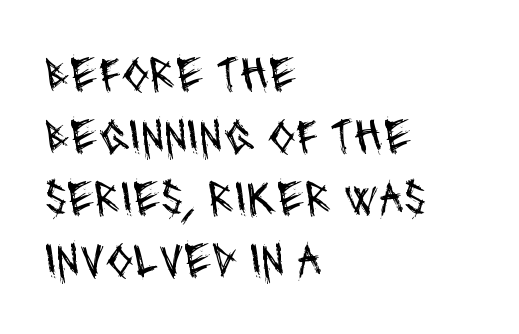
{"serif": "no", "bold": "no", "weight": "regular", "width": "condensed", "stroke_contrast": "medium", "x_height": "large", "monospaced": "no", "underline": "no", "align": "left", "line_spacing_ratio": 1.24, "letter_spacing": "normal", "letter_spacing_em": 0.0, "glyph_px": 50}
